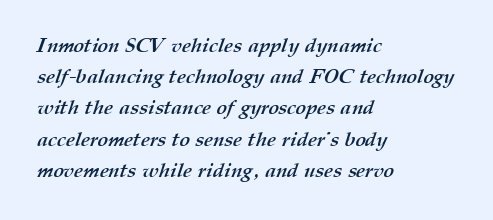
Left-aligned paragraph, ragged on the right. Is there much room between lines? A standard amount, neither cramped nor airy. Compared with typical body copy, the letter spacing here is the same. The sample has been set heavy, in full bold. Honestly, there is no underline to notice here at all.
